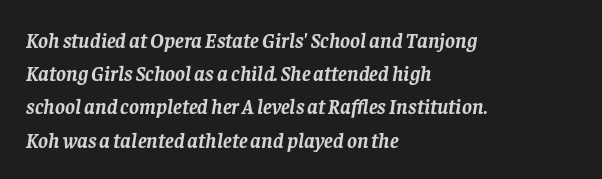
The image shows 21 px bold type, italic (leaning right); set left-aligned, normal line spacing (1.58x), normal letter spacing, not underlined.
